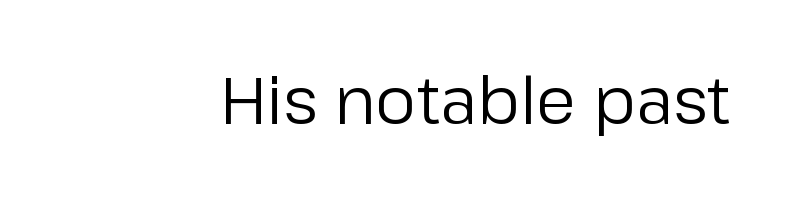
Q: Is the text bold? A: No.
Q: Is the text italic (slanted)? A: No, it is upright.
Q: Is the typeface a serif or a sans-serif typeface? A: Sans-serif.
Q: Is the text underlined? A: No.
Q: Is the spacing between letters normal or unusually wide? A: Normal.
Q: Width (condensed, normal, or wide)? A: Normal.
Q: Stroke contrast? A: Low.
Q: x-height? A: Medium.
Q: Monospaced? A: No.
